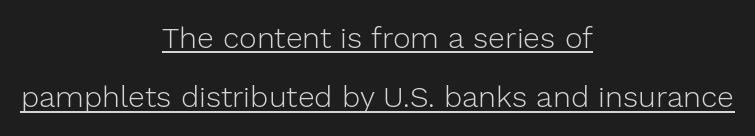
{"serif": "no", "italic": "no", "bold": "no", "weight": "light", "width": "normal", "stroke_contrast": "low", "x_height": "medium", "monospaced": "no", "underline": "yes", "align": "center", "line_spacing": "loose", "line_spacing_ratio": 1.98, "letter_spacing": "normal", "letter_spacing_em": 0.0, "glyph_px": 30}
